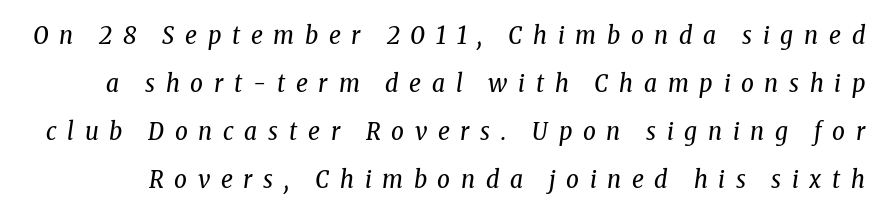
One glance says open: line gaps are wider than usual. Every character sits at an angle, as italics do. The cut favours lightness, reaching ordinary text weight at its darkest. The foot of each line stays bare and open. This sample uses expanded letter spacing, leaving extra air between glyphs.
